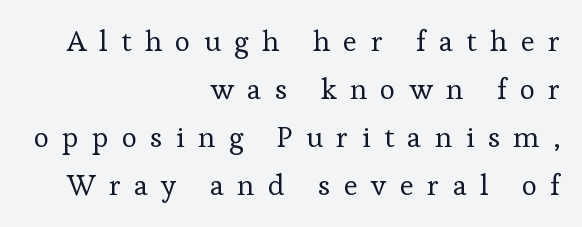
Leading matches the norm, producing a regular column. This sample is right-justified, so line beginnings fall wherever the words allow. Varying glyph widths throughout — classic text-font behaviour. Glyph-to-glyph distance is far greater than everyday printed text. A roman cut, with each character standing at attention. A typesetter would label this face a serif.
